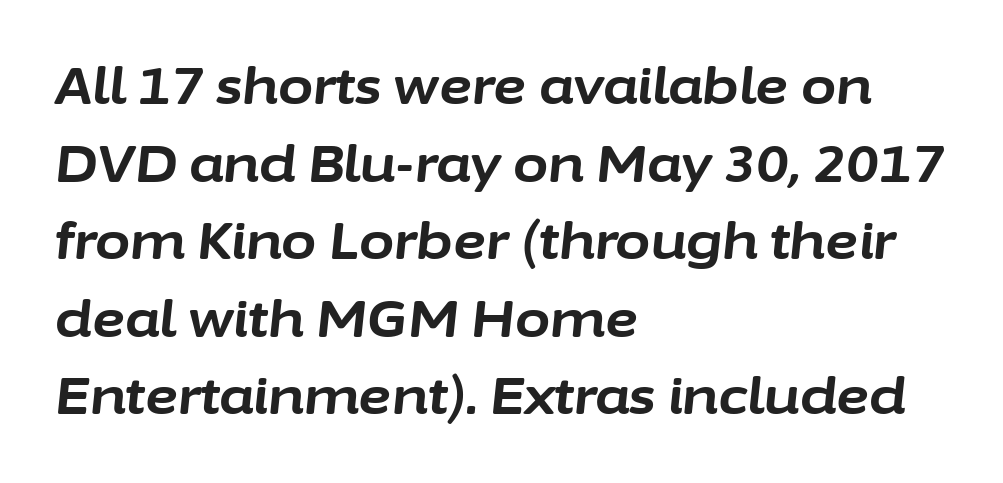
The image shows 51 px bold type, italic (leaning right); set left-aligned, normal line spacing (1.52x), normal letter spacing, not underlined; low stroke contrast and a medium x-height.
